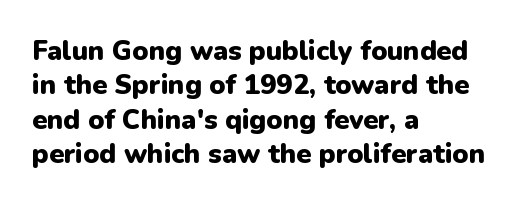
A typesetter would mark this as roman, not italic. Does the copy run flush right? No — it runs flush left. These words are printed bold, with thick strokes throughout. Successive baselines arrive at the customary interval. Caption: standard tracking, unaltered.
